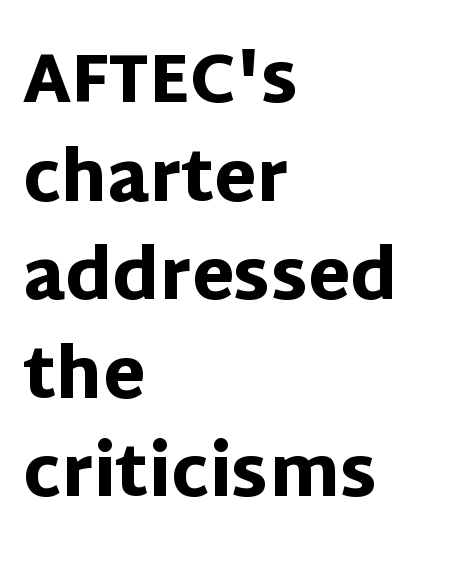
Q: Is the text bold? A: Yes.
Q: Is the text italic (slanted)? A: No, it is upright.
Q: Is the typeface a serif or a sans-serif typeface? A: Sans-serif.
Q: Is the text underlined? A: No.
Q: How is the paragraph aligned? A: Left-aligned.
Q: Is the spacing between letters normal or unusually wide? A: Normal.
Q: Is the spacing between lines tight, normal or loose? A: Normal.
Q: Width (condensed, normal, or wide)? A: Normal.
Q: Stroke contrast? A: Low.
Q: x-height? A: Large.
Q: Monospaced? A: No.
